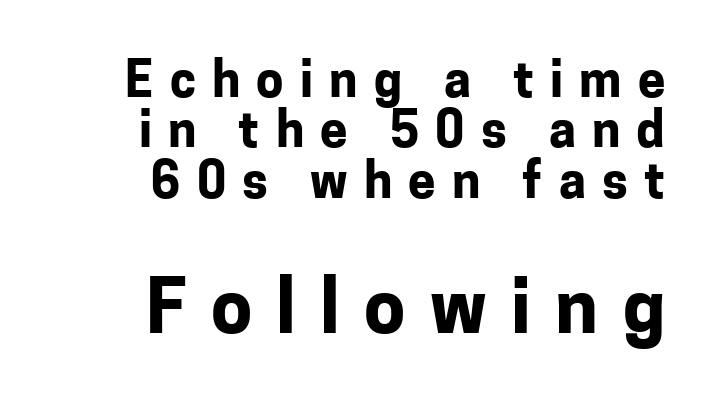
The specimen omits any rule beneath the text block's lines. Students, note that the glyphs here are deliberately spaced far apart. Horizontally, the lines are justified to the trailing edge only. The strokes are fattened all the way to bold. Whoever set this made the second block the dominant, larger element. These lines are rendered in a variable-pitch font.
